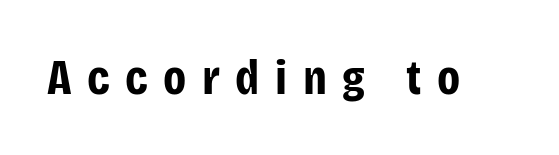
{"serif": "no", "italic": "no", "bold": "yes", "weight": "bold", "width": "condensed", "stroke_contrast": "low", "x_height": "large", "monospaced": "no", "underline": "no", "letter_spacing": "wide", "letter_spacing_em": 0.31, "glyph_px": 50}
